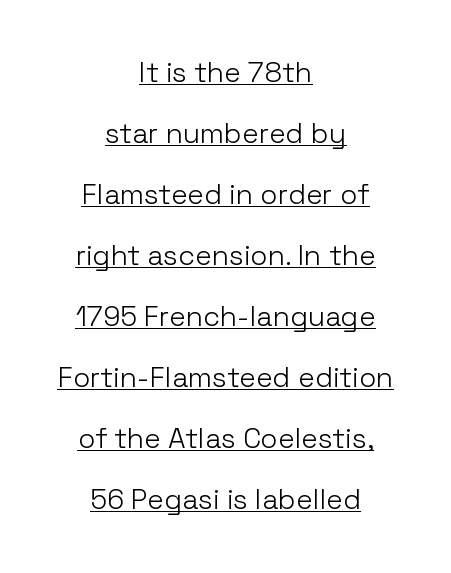
The image shows 28 px light sans-serif type, upright; set centered, loose line spacing (2.18x), normal letter spacing, underlined; low stroke contrast and a medium x-height.
